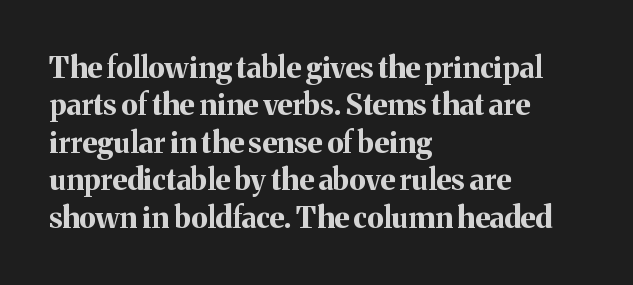
Underline: absent. Type style note: has serifs. Emphasis by weight is at full strength: bold. These lines keep a tight, regular rhythm from letter to letter. Which margin do the lines hug? The left one — the right edge is uneven. What's the leading like? Ordinary, nothing unusual.
